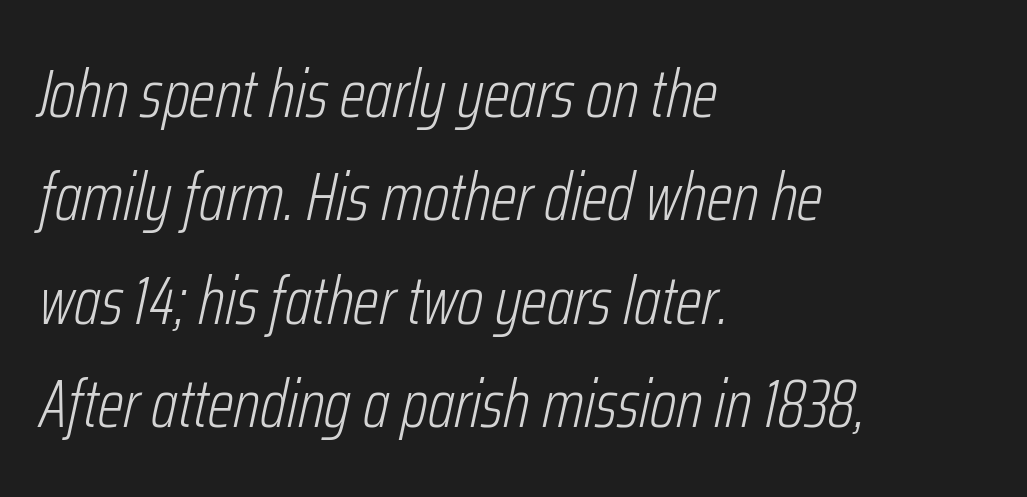
Q: Is the text bold? A: No.
Q: Is the text italic (slanted)? A: Yes, it leans right by about 12 degrees.
Q: Is the text underlined? A: No.
Q: How is the paragraph aligned? A: Left-aligned.
Q: Is the spacing between letters normal or unusually wide? A: Normal.
Q: Is the spacing between lines tight, normal or loose? A: Normal.
Q: Width (condensed, normal, or wide)? A: Condensed.
Q: Stroke contrast? A: Low.
Q: x-height? A: Medium.
Q: Monospaced? A: No.
